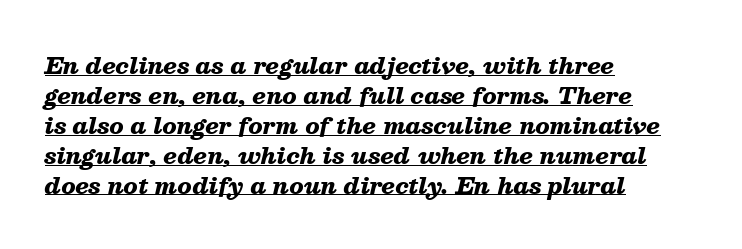
{"italic": "yes", "lean": "right", "slant_degrees": 13, "bold": "yes", "underline": "yes", "align": "left", "line_spacing": "normal", "line_spacing_ratio": 1.3, "letter_spacing": "normal", "letter_spacing_em": 0.0, "glyph_px": 23}
